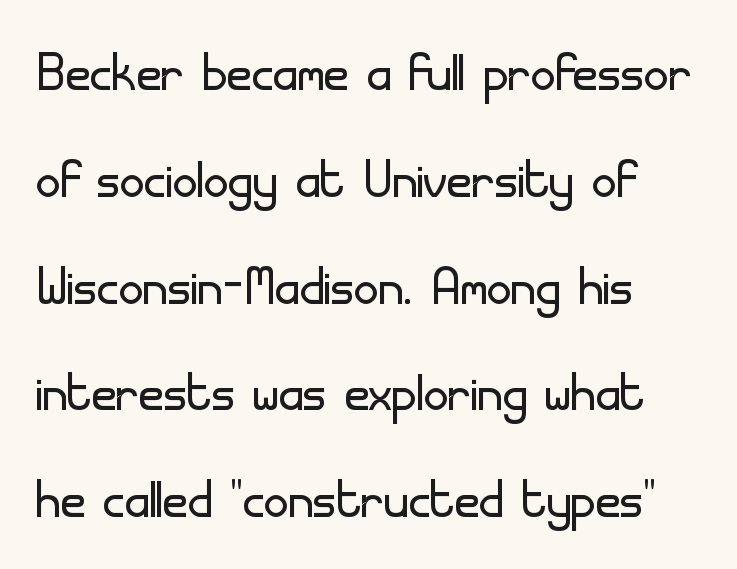
The image shows 68 px light sans-serif type, upright; set left-aligned, normal line spacing (1.57x), normal letter spacing, not underlined; low stroke contrast and a small x-height.
